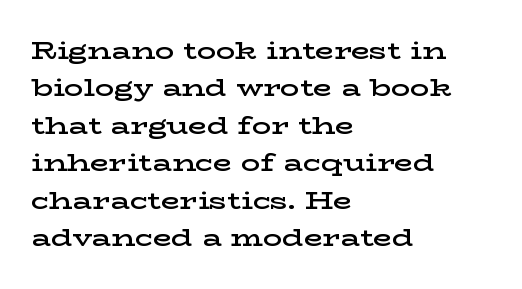
The image shows 24 px text type, upright; set left-aligned, normal line spacing (1.56x), normal letter spacing, not underlined.
